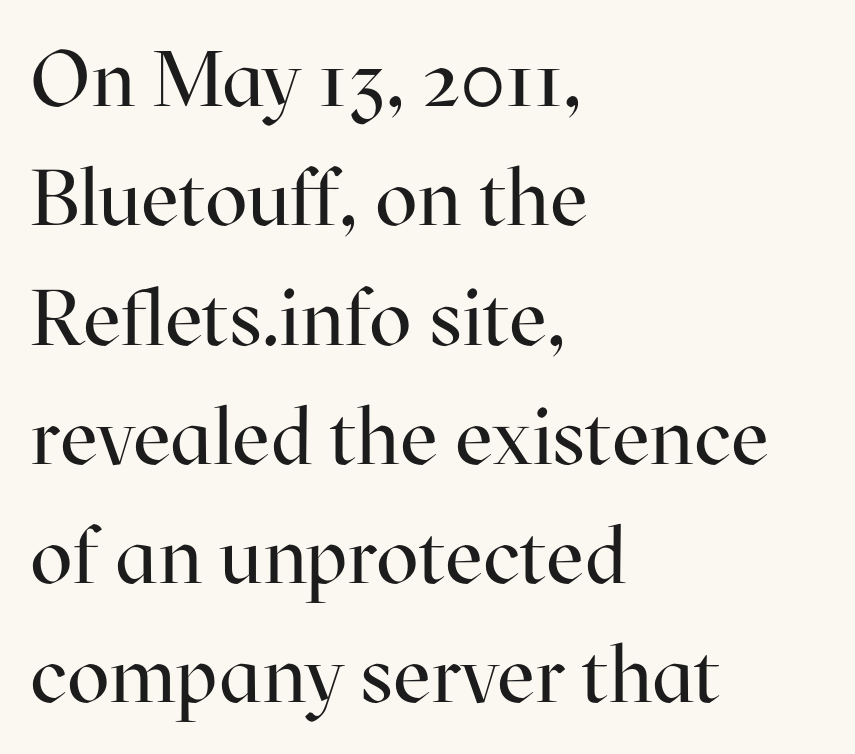
Caption: multi-line text, flush left, ragged right. Examine the stroke ends and you'll spot serifs. Here the designer chose a conventional face with non-uniform glyph widths. Short note: letters normally spaced. Decoration check: the copy has no underline.
